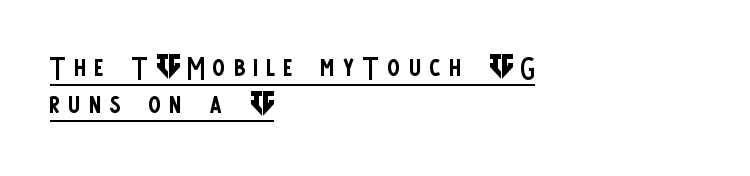
The image shows 38 px regular-weight, condensed sans-serif type, upright; set left-aligned, tight line spacing (0.97x), unusually wide letter spacing (+0.22 em), underlined; low stroke contrast and a large x-height.
